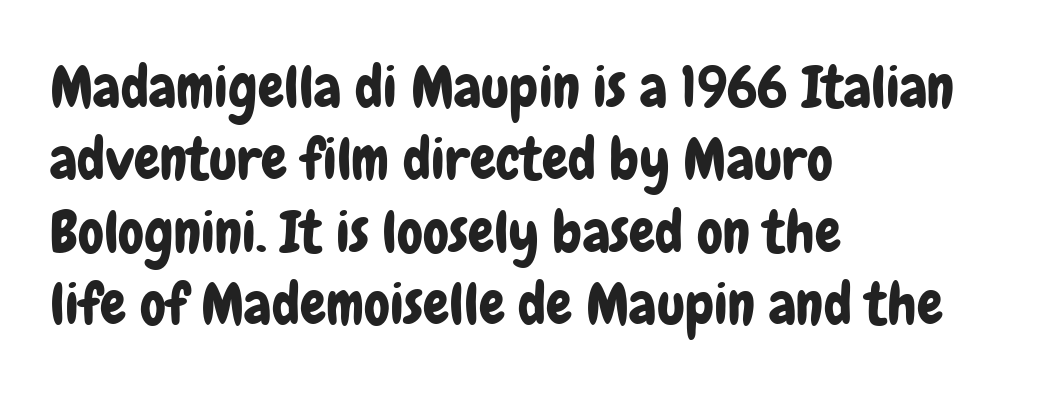
{"serif": "no", "italic": "no", "width": "condensed", "stroke_contrast": "low", "x_height": "medium", "monospaced": "no", "underline": "no", "align": "left", "line_spacing": "normal", "line_spacing_ratio": 1.25, "letter_spacing": "normal", "letter_spacing_em": 0.0, "glyph_px": 58}
